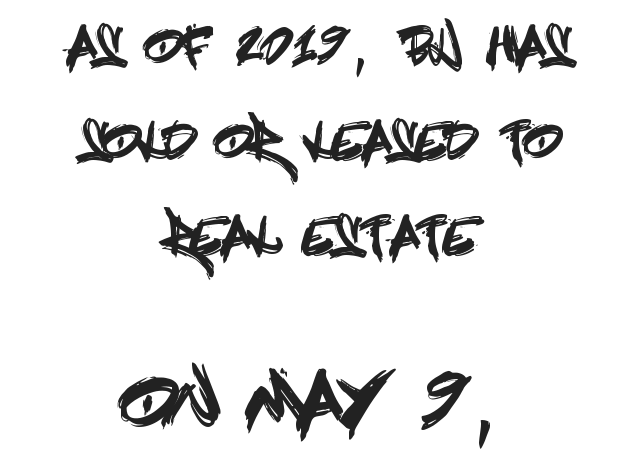
The image shows 75 px condensed sans-serif type; set centered, loose line spacing (1.9x), normal letter spacing, not underlined; the second (bottom) block is 1.5x larger; a large x-height.
